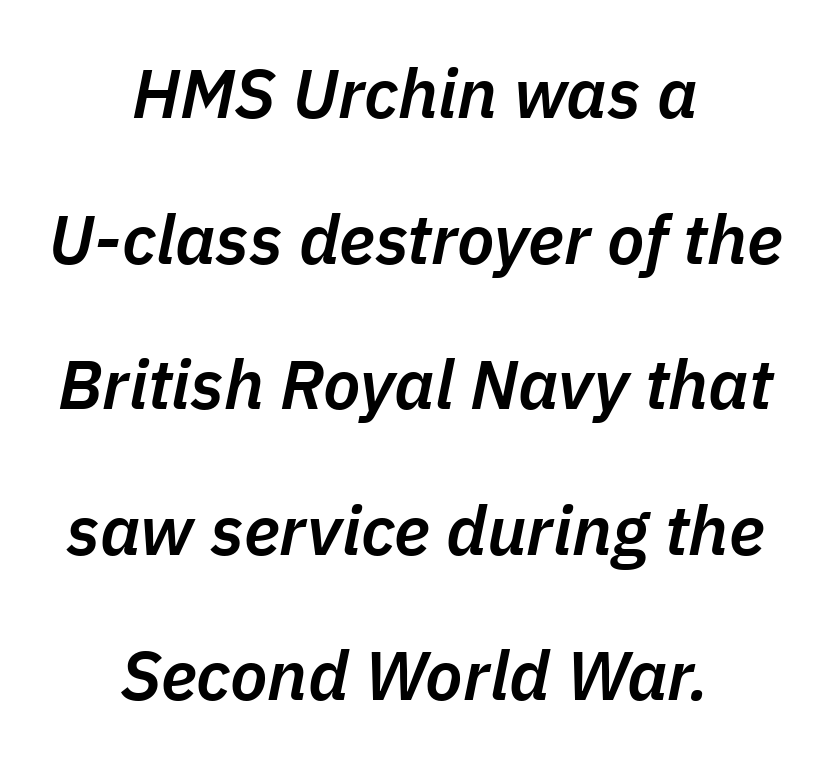
{"italic": "yes", "lean": "right", "slant_degrees": 11, "bold": "semi", "weight": "semibold", "width": "normal", "stroke_contrast": "low", "x_height": "medium", "monospaced": "no", "underline": "no", "align": "center", "line_spacing": "loose", "line_spacing_ratio": 2.11, "letter_spacing": "normal", "letter_spacing_em": 0.0, "glyph_px": 69}
